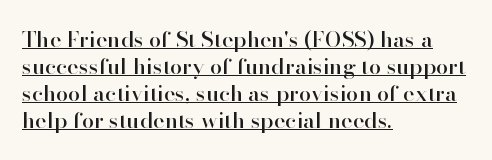
The image shows 22 px text type, upright; set left-aligned, line spacing 1.23x, normal letter spacing, underlined.
